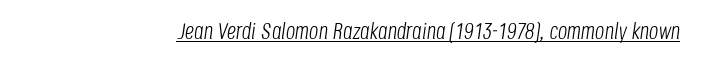
Q: Is the text bold? A: No.
Q: Is the text italic (slanted)? A: Yes, it leans right by about 8 degrees.
Q: Is the text underlined? A: Yes.
Q: Is the spacing between letters normal or unusually wide? A: Normal.
